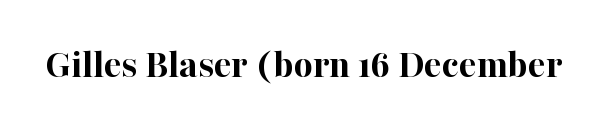
Q: Is the text bold? A: Yes.
Q: Is the text italic (slanted)? A: No, it is upright.
Q: Is the typeface a serif or a sans-serif typeface? A: Serif.
Q: Is the text underlined? A: No.
Q: Is the spacing between letters normal or unusually wide? A: Normal.
Q: Width (condensed, normal, or wide)? A: Normal.
Q: Stroke contrast? A: High.
Q: x-height? A: Medium.
Q: Monospaced? A: No.
